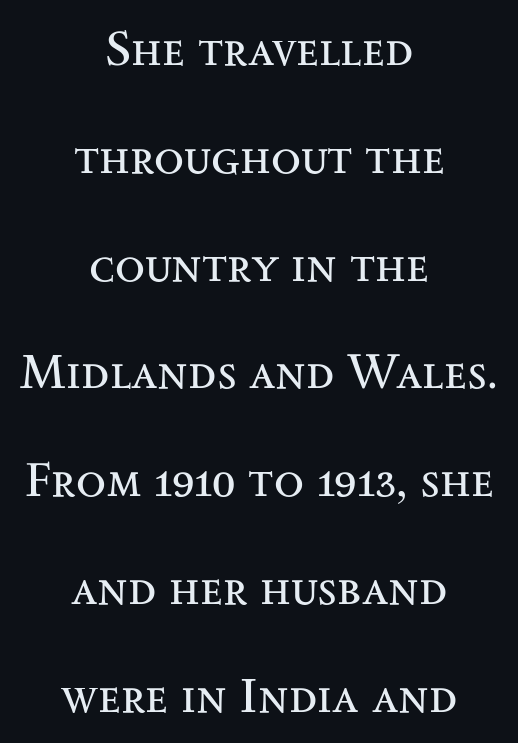
Think of a printed novel: that variable character pitch is what you see here. Leftover space on each line is divided equally before and after the words. The vertical gap from one line to the next is large. A clean baseline with only descenders dipping below it. Designer's note — italics off, roman on. The passage shown is typeset with a serif family.
